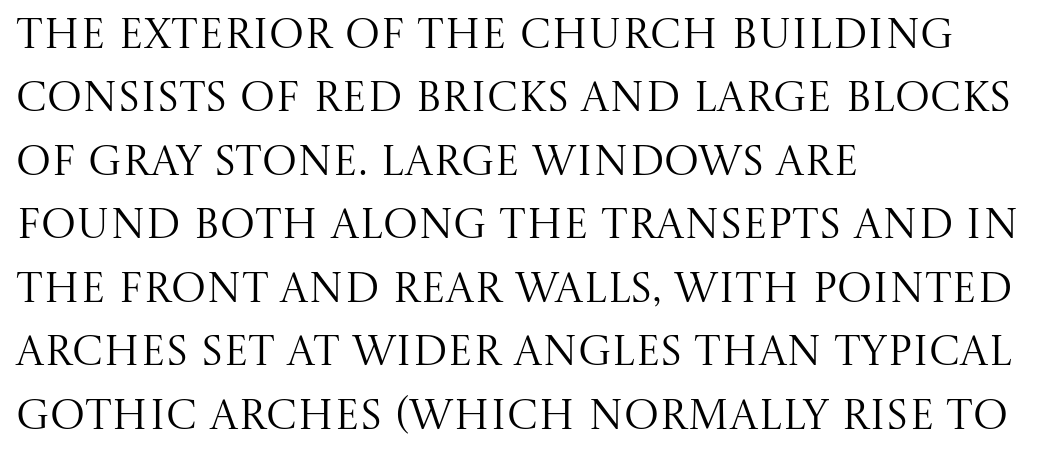
The letters advance in unequal steps, a hallmark of proportional type. Serif or sans? Serif — the stroke terminals have little feet. Has an underline been added? It has not. Regarding leading, the lines here are spaced in the standard way. Does the lettering tilt? It doesn't — this is upright.
